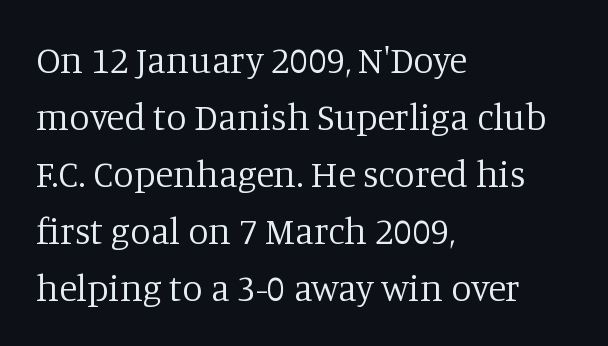
The image shows 37 px regular-weight serif type, upright; set left-aligned, normal line spacing (1.54x), normal letter spacing, not underlined; low stroke contrast and a large x-height.
